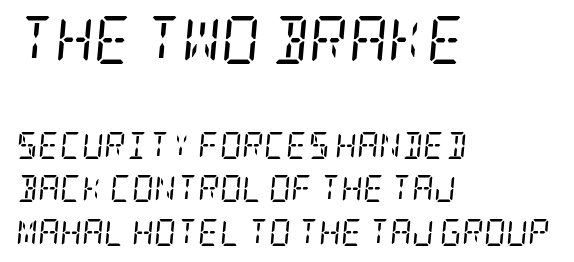
The image shows 48 px regular-weight, condensed serif type, italic (leaning right); set left-aligned, normal line spacing (1.61x), normal letter spacing, not underlined; the first (top) block is 1.78x larger; low stroke contrast and a large x-height.
